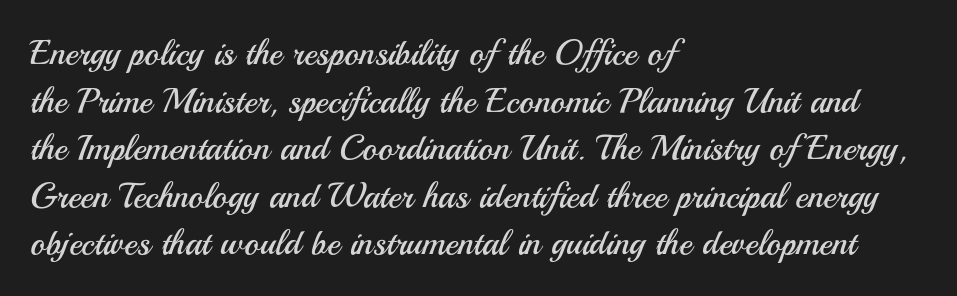
The image shows 35 px regular-weight sans-serif type; set left-aligned, normal line spacing (1.36x), normal letter spacing, not underlined; medium stroke contrast and a small x-height.
